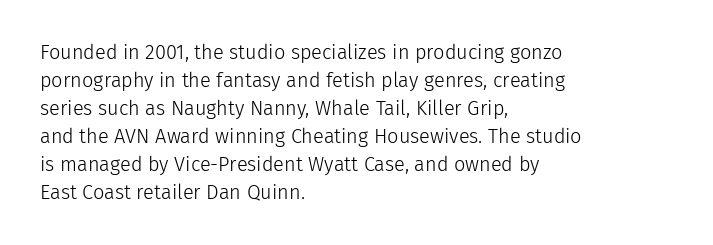
The image shows 20 px text type, upright; set left-aligned, normal line spacing (1.4x), normal letter spacing, not underlined.
